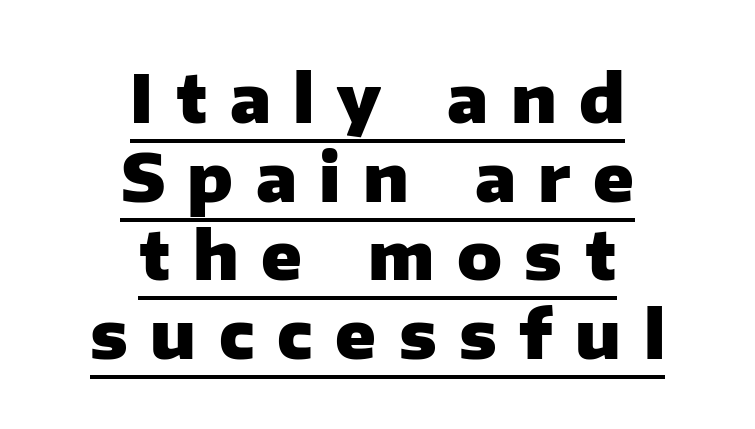
Line starts and ends both wander, symmetrically. Strong, thick strokes mark this as bold type. I'd call this a sans setting — the letters go barefoot. These lines are rendered in a variable-pitch font. This is underlined copy, the kind a proofreader might mark for attention. The letterforms stand isolated, each surrounded by extra space.
